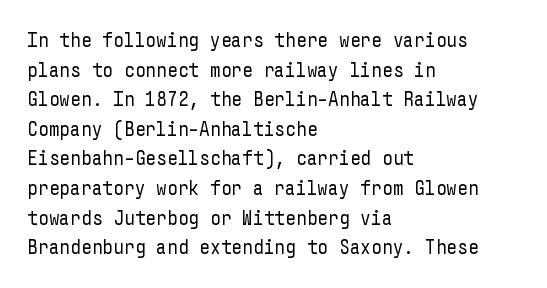
Q: Is the text bold? A: No.
Q: Is the text italic (slanted)? A: No, it is upright.
Q: Is the text underlined? A: No.
Q: How is the paragraph aligned? A: Left-aligned.
Q: Is the spacing between letters normal or unusually wide? A: Normal.
Q: Is the spacing between lines tight, normal or loose? A: Normal.
